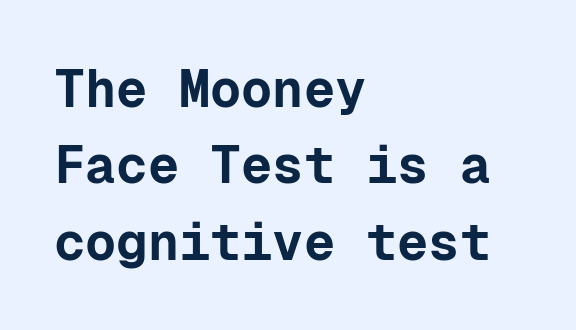
The image shows 52 px bold sans-serif type, upright, monospaced; set left-aligned, normal line spacing (1.47x), normal letter spacing, not underlined; low stroke contrast and a medium x-height.
